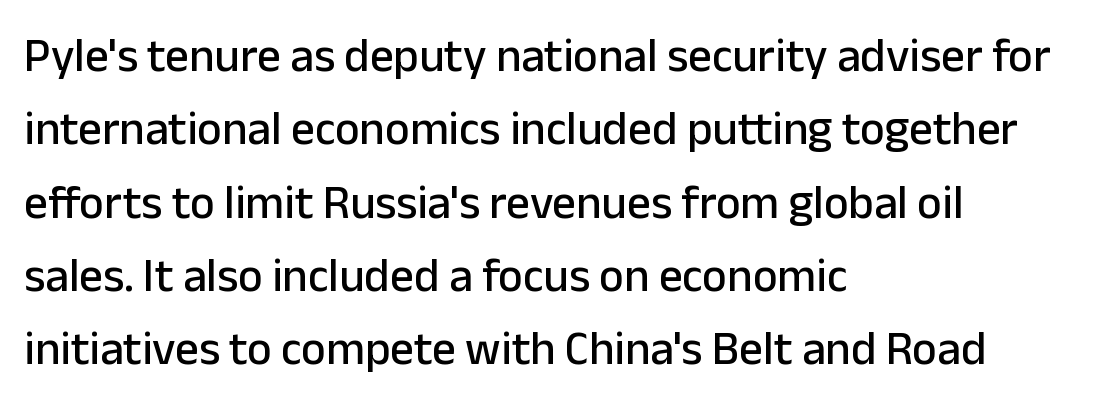
Q: Is the text italic (slanted)? A: No, it is upright.
Q: Is the typeface a serif or a sans-serif typeface? A: Sans-serif.
Q: Is the text underlined? A: No.
Q: How is the paragraph aligned? A: Left-aligned.
Q: Is the spacing between letters normal or unusually wide? A: Normal.
Q: Is the spacing between lines tight, normal or loose? A: Normal.
Q: Width (condensed, normal, or wide)? A: Normal.
Q: Stroke contrast? A: Low.
Q: x-height? A: Medium.
Q: Monospaced? A: No.
